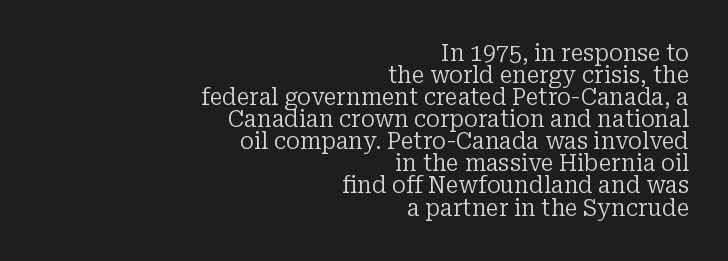
The image shows 23 px text type, upright; set right-aligned, tight line spacing (0.96x), normal letter spacing, not underlined.
